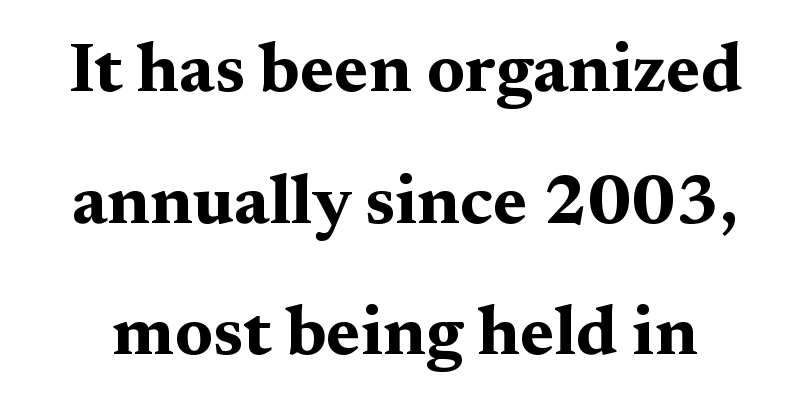
{"serif": "yes", "italic": "no", "bold": "yes", "weight": "bold", "width": "wide", "stroke_contrast": "medium", "x_height": "medium", "monospaced": "no", "underline": "no", "line_spacing_ratio": 1.88, "letter_spacing": "normal", "letter_spacing_em": 0.0, "glyph_px": 70}
